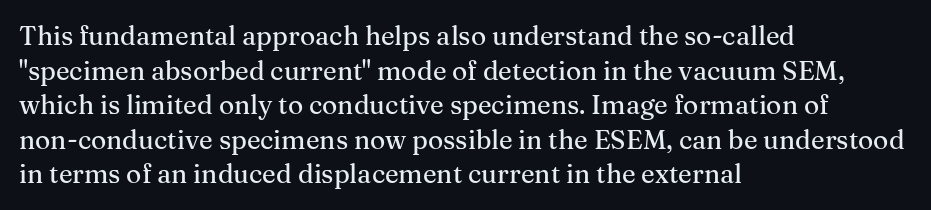
{"italic": "no", "underline": "no", "align": "left", "line_spacing": "normal", "line_spacing_ratio": 1.33, "letter_spacing": "normal", "letter_spacing_em": 0.0, "glyph_px": 26}
